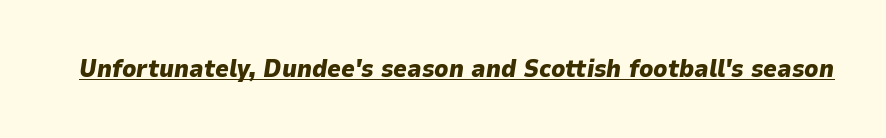
This sample carries an underscore along the baseline area. The rendering uses a bold face; every stroke is thick and dark. This sample uses an oblique cut, with every glyph tilted off the vertical. Caption: standard tracking, unaltered.
